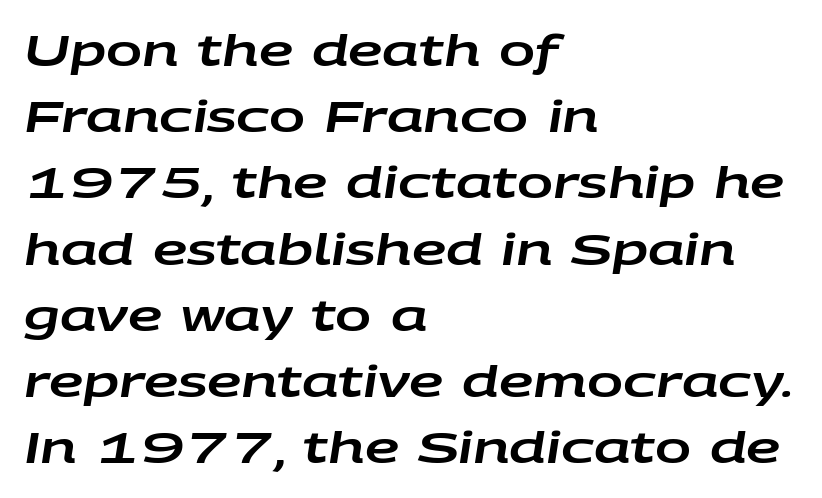
The image shows 43 px wide type, italic (leaning right); set left-aligned, normal line spacing (1.54x), normal letter spacing, not underlined; low stroke contrast and a large x-height.
